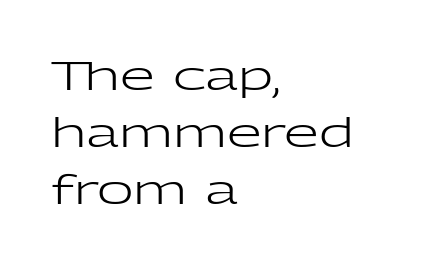
Descender tails drop into unmarked territory. Grotesque or geometric, the face here clearly has no serifs. Look at the tracking — it's just the regular setting, nothing added. A typesetter would call this proportional, since set widths differ per character. Horizontally, the lines are justified to the leading edge only.
